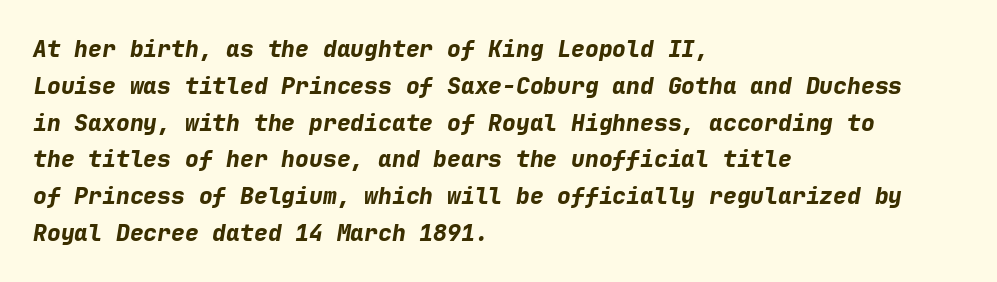
{"italic": "yes", "lean": "right", "slant_degrees": 9, "bold": "yes", "underline": "no", "align": "left", "line_spacing": "normal", "line_spacing_ratio": 1.6, "letter_spacing": "normal", "letter_spacing_em": 0.0, "glyph_px": 23}
